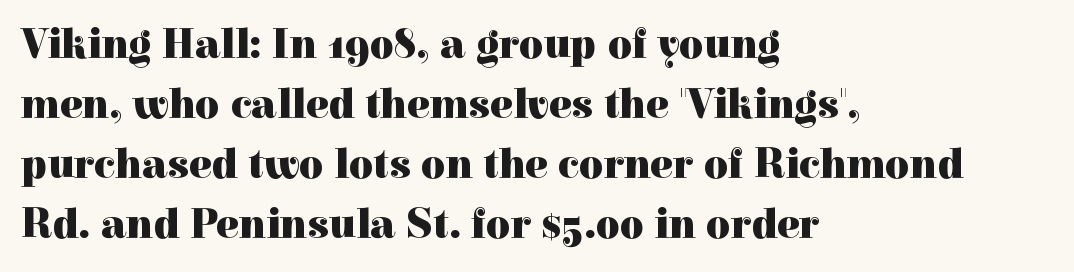
Q: Is the text bold? A: Yes.
Q: Is the text italic (slanted)? A: No, it is upright.
Q: Is the typeface a serif or a sans-serif typeface? A: Serif.
Q: Is the text underlined? A: No.
Q: How is the paragraph aligned? A: Left-aligned.
Q: Is the spacing between letters normal or unusually wide? A: Normal.
Q: Is the spacing between lines tight, normal or loose? A: Normal.
Q: Width (condensed, normal, or wide)? A: Normal.
Q: x-height? A: Medium.
Q: Monospaced? A: No.
